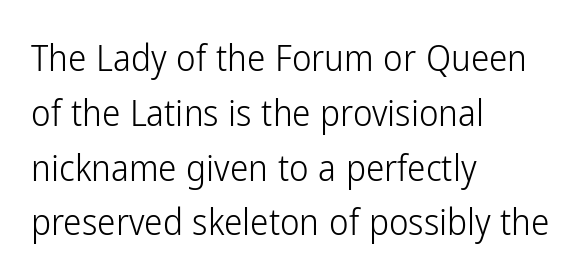
The image shows 37 px light, condensed sans-serif type, upright; set left-aligned, normal line spacing (1.48x), normal letter spacing, not underlined; low stroke contrast and a medium x-height.
